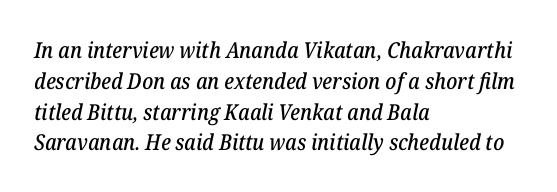
{"italic": "yes", "lean": "right", "slant_degrees": 12, "underline": "no", "align": "left", "line_spacing": "normal", "line_spacing_ratio": 1.4, "letter_spacing": "normal", "letter_spacing_em": 0.0, "glyph_px": 22}
